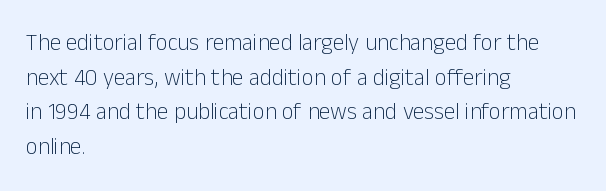
{"italic": "no", "bold": "no", "underline": "no", "align": "left", "line_spacing": "normal", "line_spacing_ratio": 1.51, "letter_spacing": "normal", "letter_spacing_em": 0.0, "glyph_px": 23}
